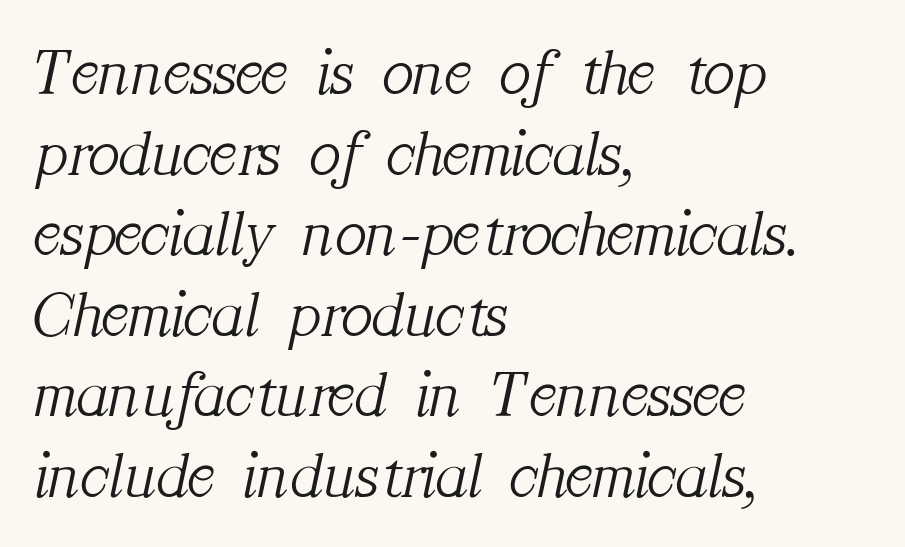
Q: Is the text bold? A: No.
Q: Is the text italic (slanted)? A: Yes, it leans right by about 12 degrees.
Q: Is the typeface a serif or a sans-serif typeface? A: Serif.
Q: Is the text underlined? A: No.
Q: How is the paragraph aligned? A: Left-aligned.
Q: Is the spacing between letters normal or unusually wide? A: Normal.
Q: Width (condensed, normal, or wide)? A: Normal.
Q: Stroke contrast? A: Medium.
Q: x-height? A: Medium.
Q: Monospaced? A: No.
